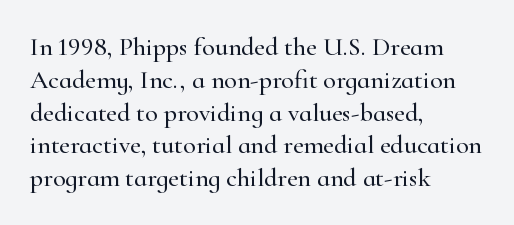
Each new line begins a customary step beneath the previous one. The passage shown is not underscored anywhere. Unlike italic type, these characters show no tilt at all. Casual observation: everything's shoved over to the left.
